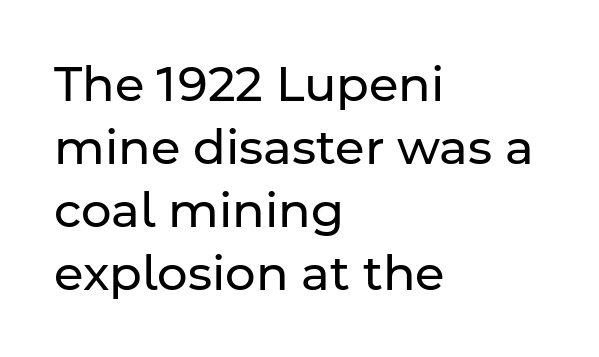
The ragged edge is on the right, which tells us the setting is flush left. Type style note: lacks serifs. A typesetter would call this zero additional tracking. The strokes are not fattened; the text isn't bold. Clear beneath every line of the passage.
